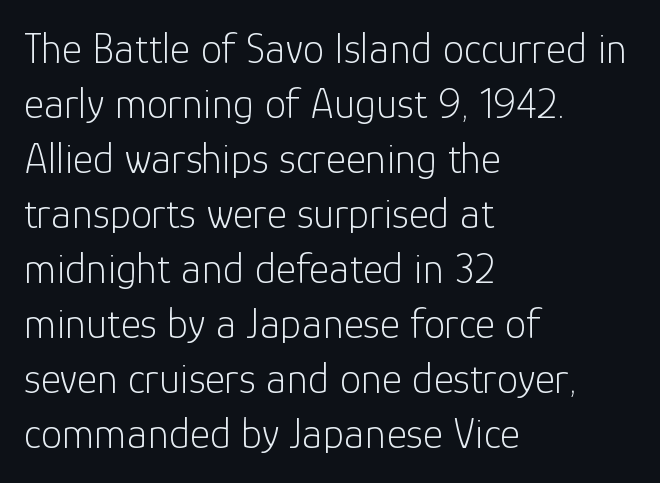
{"serif": "no", "italic": "no", "bold": "no", "weight": "light", "width": "normal", "stroke_contrast": "low", "x_height": "medium", "monospaced": "no", "underline": "no", "align": "left", "line_spacing": "normal", "line_spacing_ratio": 1.28, "letter_spacing": "normal", "letter_spacing_em": 0.0, "glyph_px": 43}
